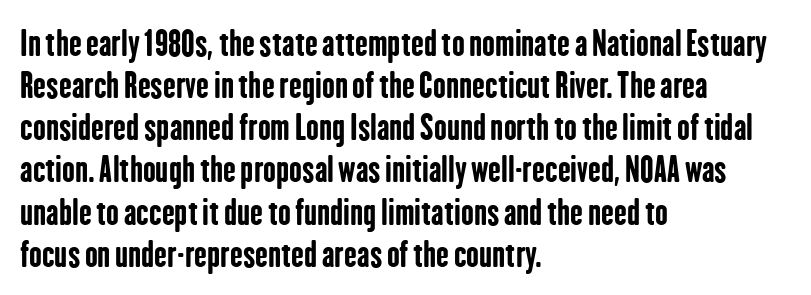
Strong, thick strokes mark this as bold type. The face used here is rendered with its standard letterfit. You could not count columns in this text — the font is proportionally spaced. This is roman type, the default non-slanted kind.
